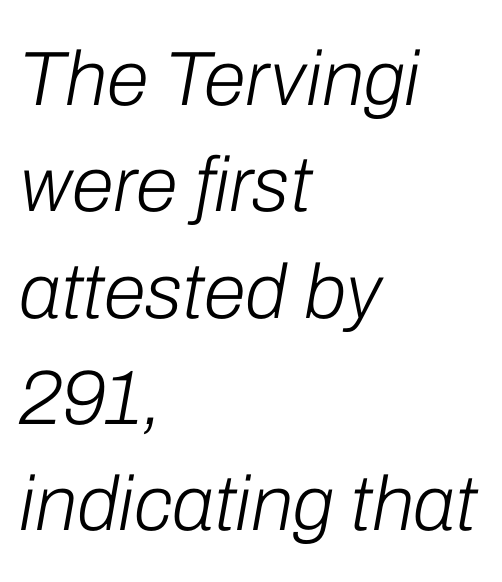
The image shows 77 px light type, italic (leaning right); set left-aligned, normal line spacing (1.38x), normal letter spacing, not underlined; low stroke contrast and a medium x-height.
